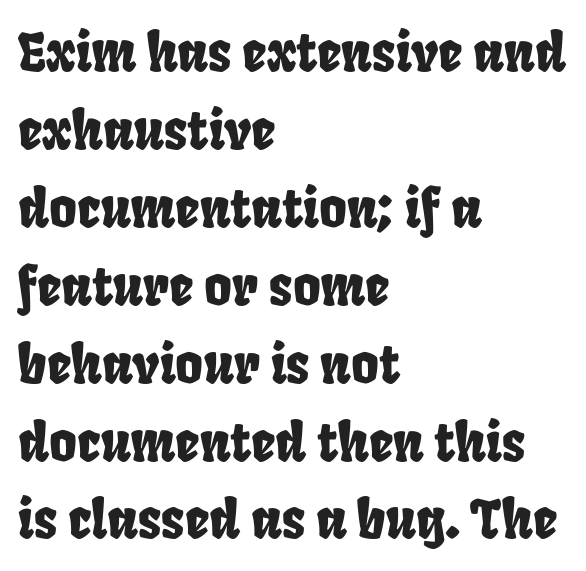
The face used here is proportionally spaced, like ordinary book or web type. A classic flush-left, rag-right setting is used for this passage. Typographically, this falls in the sans-serif category. Rule under the text: the space is simply empty.
